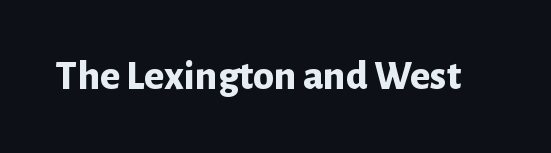
The image shows 42 px bold sans-serif type, upright; set normal letter spacing, not underlined; low stroke contrast and a medium x-height.
